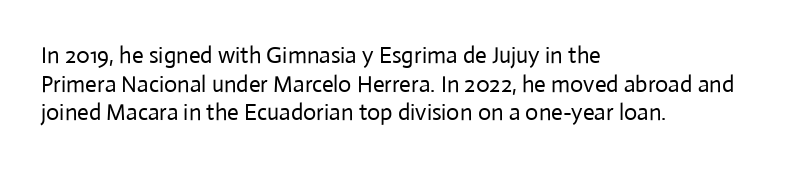
{"italic": "no", "bold": "no", "underline": "no", "align": "left", "line_spacing": "normal", "line_spacing_ratio": 1.25, "letter_spacing": "normal", "letter_spacing_em": 0.0, "glyph_px": 23}
